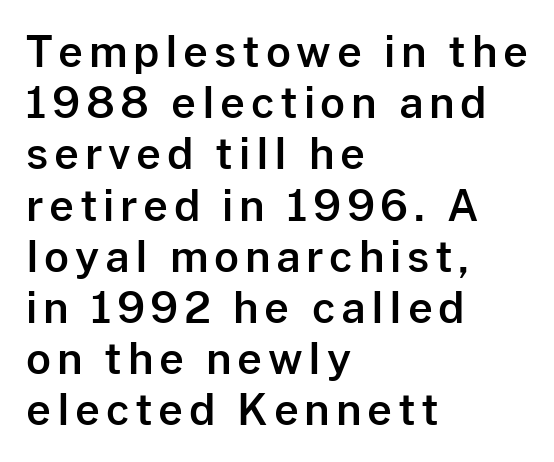
{"serif": "no", "italic": "no", "width": "normal", "stroke_contrast": "low", "x_height": "medium", "monospaced": "no", "underline": "no", "align": "left", "line_spacing_ratio": 1.19, "glyph_px": 43}
